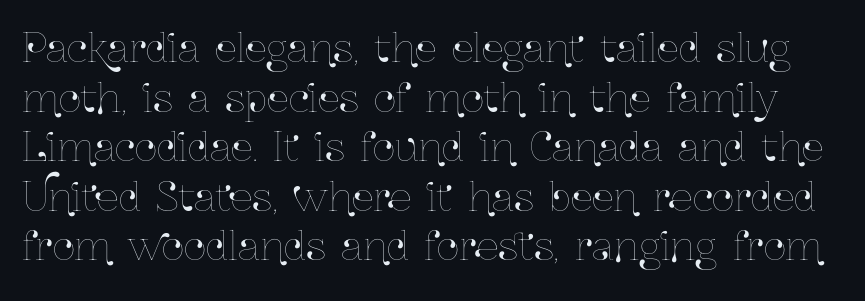
This sample keeps an unexceptional amount of space between lines. The area under the type is left untouched. Is there any slant? The stems are plumb. Here the designer chose a conventional face with non-uniform glyph widths. Words appear dense and cohesive because spacing is normal.
